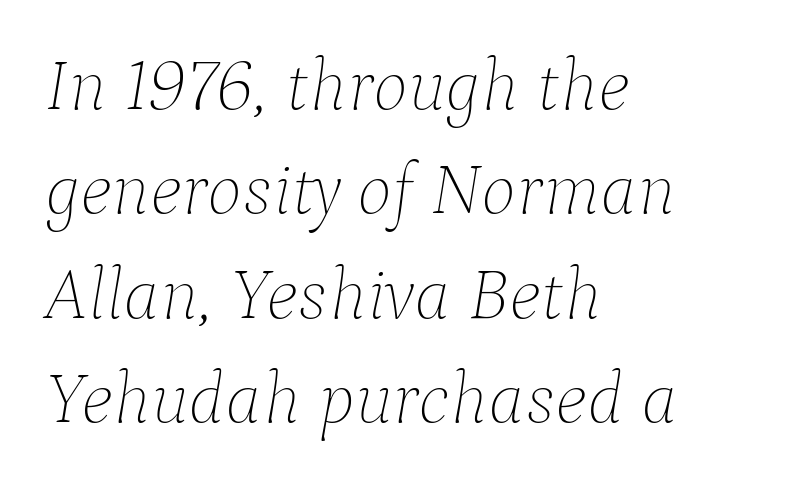
The image shows 74 px thin type, italic (leaning right); set left-aligned, normal line spacing (1.41x), normal letter spacing, not underlined; low stroke contrast and a medium x-height.
